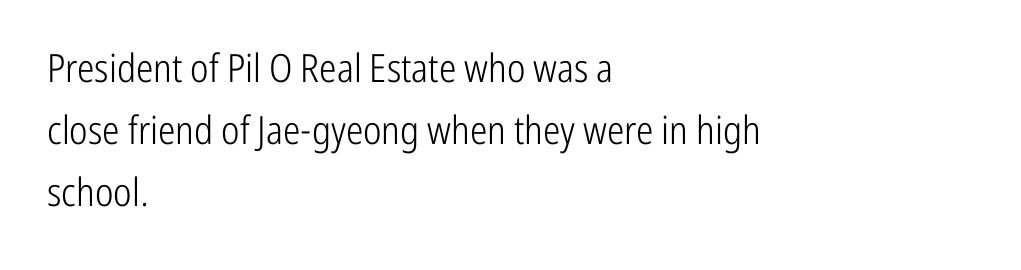
Does the copy run flush right? No — it runs flush left. Quick note: underline off. These lines keep a tight, regular rhythm from letter to letter. In terms of posture, this sample is upright. Serifs: no, the terminals of the letterforms are clean.
